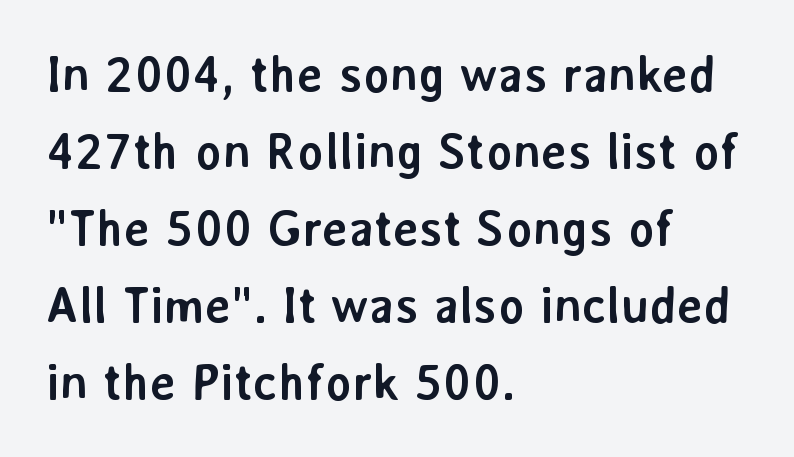
{"serif": "no", "italic": "no", "bold": "yes", "weight": "semibold", "width": "normal", "stroke_contrast": "low", "x_height": "medium", "monospaced": "no", "underline": "no", "align": "left", "line_spacing": "normal", "line_spacing_ratio": 1.54, "letter_spacing": "normal", "letter_spacing_em": 0.0, "glyph_px": 50}
